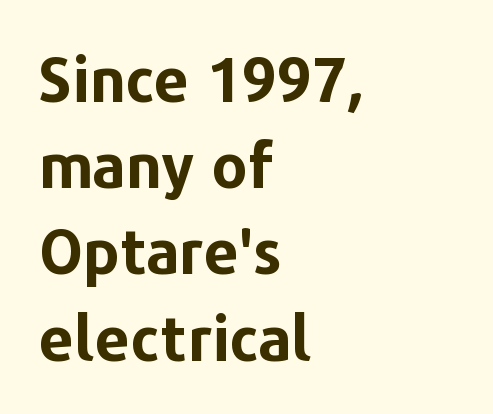
The image shows 62 px bold sans-serif type, upright; set left-aligned, normal line spacing (1.39x), normal letter spacing, not underlined; low stroke contrast and a medium x-height.
